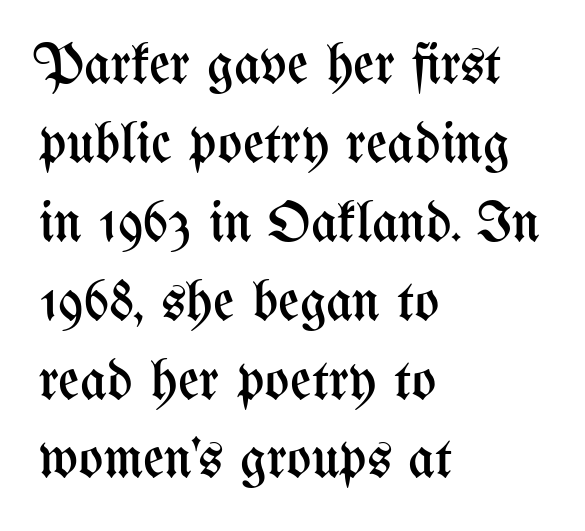
The image shows 58 px regular-weight, condensed type, upright; set left-aligned, normal line spacing (1.36x), normal letter spacing, not underlined; medium stroke contrast and a medium x-height.
